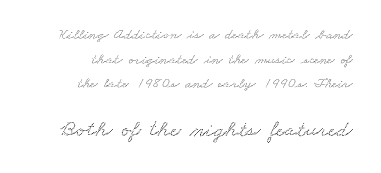
The image shows 23 px text type; set right-aligned, normal line spacing (1.64x), normal letter spacing, not underlined; the second (bottom) block is 1.53x larger.
